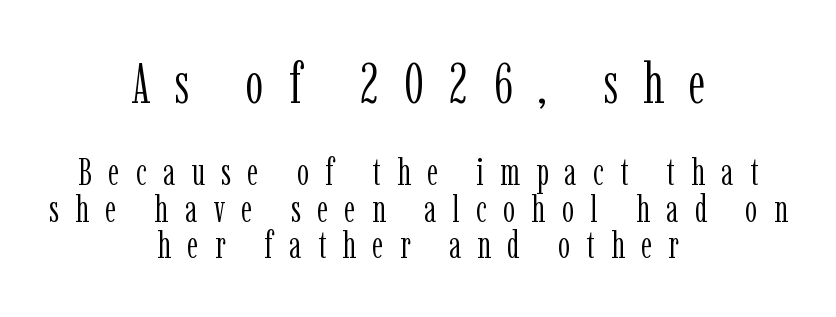
Two sizes are in play, and the larger belongs to the first block. Underlining? Definitely not there. You can tell from the footed stems that serif type was used. Each line is balanced around a shared central axis. Every stem runs plumb, perpendicular to the baseline.
